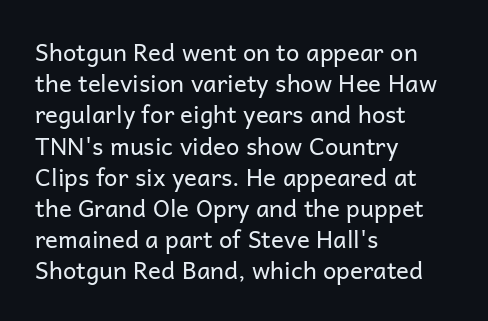
Q: Is the text bold? A: No.
Q: Is the text italic (slanted)? A: No, it is upright.
Q: Is the text underlined? A: No.
Q: How is the paragraph aligned? A: Left-aligned.
Q: Is the spacing between letters normal or unusually wide? A: Normal.
Q: Is the spacing between lines tight, normal or loose? A: Normal.
